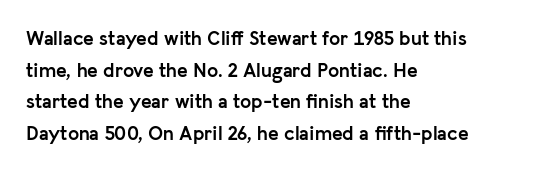
The image shows 20 px bold type, upright; set left-aligned, normal line spacing (1.58x), normal letter spacing, not underlined.
